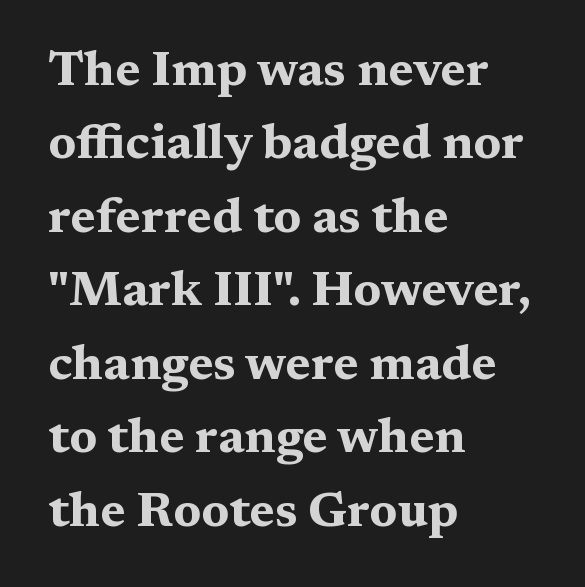
The image shows 49 px bold, wide serif type, upright; set left-aligned, normal line spacing (1.5x), normal letter spacing, not underlined; medium stroke contrast and a medium x-height.
